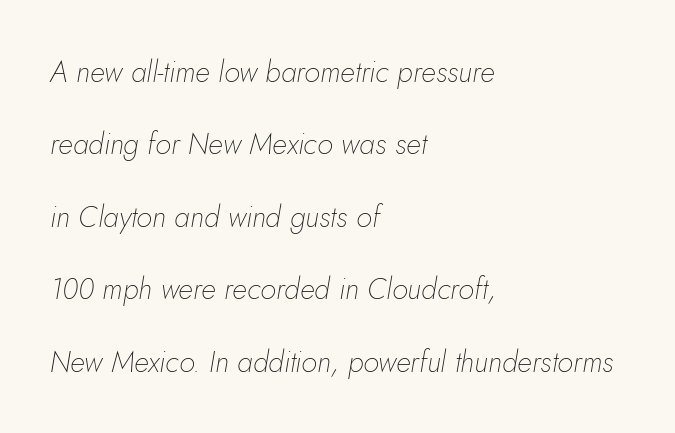
{"italic": "yes", "lean": "right", "slant_degrees": 5, "bold": "no", "weight": "thin", "width": "normal", "stroke_contrast": "low", "x_height": "small", "monospaced": "no", "underline": "no", "align": "left", "line_spacing": "loose", "line_spacing_ratio": 2.5, "letter_spacing": "normal", "letter_spacing_em": 0.0, "glyph_px": 29}
